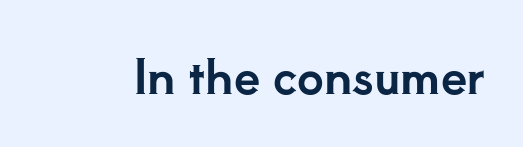
Q: Is the text italic (slanted)? A: No, it is upright.
Q: Is the typeface a serif or a sans-serif typeface? A: Serif.
Q: Is the text underlined? A: No.
Q: Is the spacing between letters normal or unusually wide? A: Normal.
Q: Width (condensed, normal, or wide)? A: Normal.
Q: Stroke contrast? A: Low.
Q: x-height? A: Small.
Q: Monospaced? A: No.
